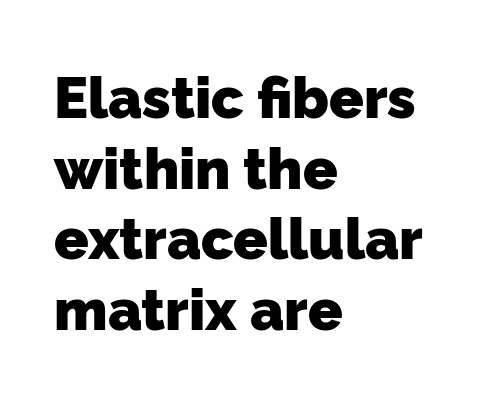
Q: Is the text bold? A: Yes.
Q: Is the typeface a serif or a sans-serif typeface? A: Sans-serif.
Q: Is the text underlined? A: No.
Q: How is the paragraph aligned? A: Left-aligned.
Q: Is the spacing between letters normal or unusually wide? A: Normal.
Q: Width (condensed, normal, or wide)? A: Normal.
Q: Stroke contrast? A: Low.
Q: x-height? A: Medium.
Q: Monospaced? A: No.
